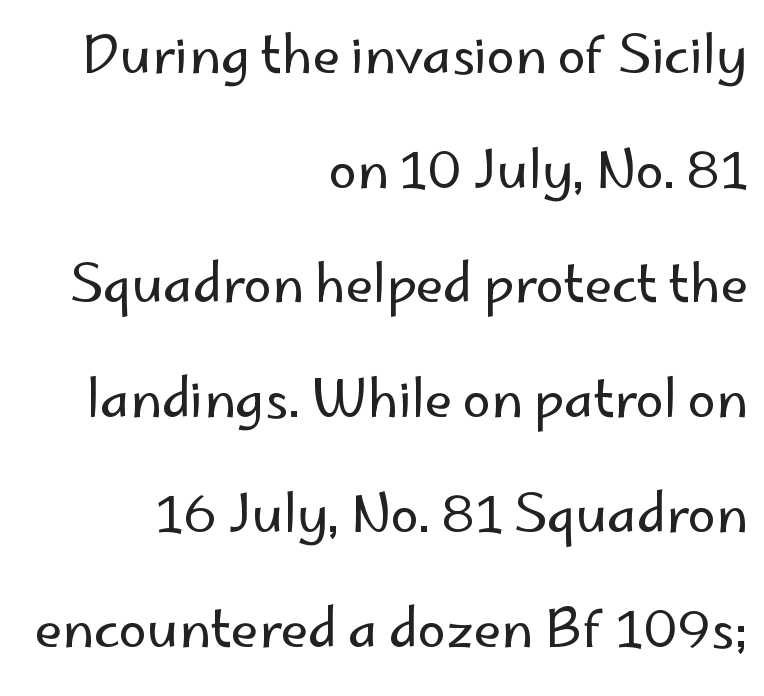
The image shows 51 px regular-weight sans-serif type, upright; set right-aligned, loose line spacing (2.25x), normal letter spacing, not underlined; low stroke contrast and a small x-height.
